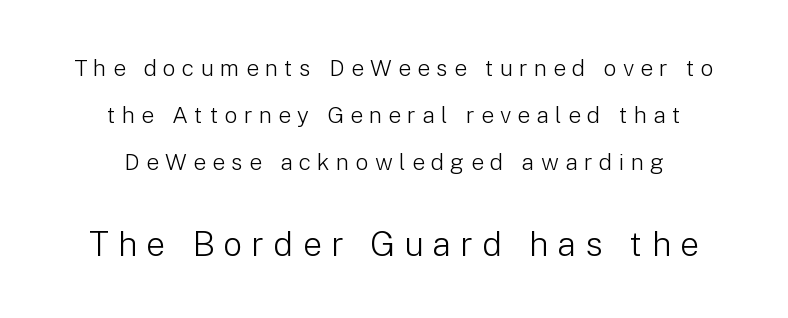
The image shows 34 px light sans-serif type, upright; set centered, loose line spacing (2.05x), unusually wide letter spacing (+0.27 em), not underlined; the second (bottom) block is 1.48x larger; low stroke contrast and a medium x-height.
